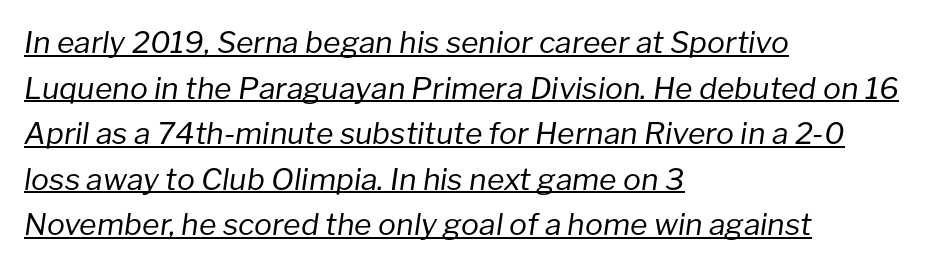
{"italic": "yes", "lean": "right", "slant_degrees": 8, "bold": "no", "weight": "regular", "width": "normal", "stroke_contrast": "low", "x_height": "medium", "monospaced": "no", "underline": "yes", "align": "left", "line_spacing": "normal", "line_spacing_ratio": 1.52, "letter_spacing": "normal", "letter_spacing_em": 0.0, "glyph_px": 30}
